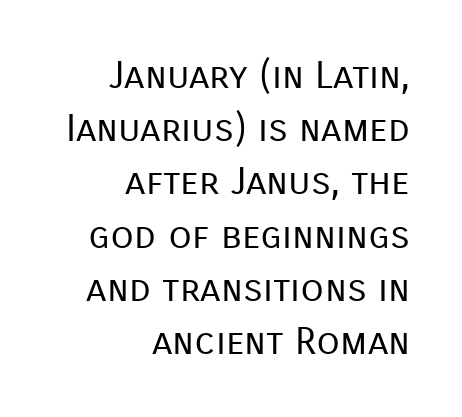
The image shows 38 px regular-weight sans-serif type, upright; set right-aligned, normal line spacing (1.4x), normal letter spacing, not underlined; low stroke contrast and a medium x-height.
